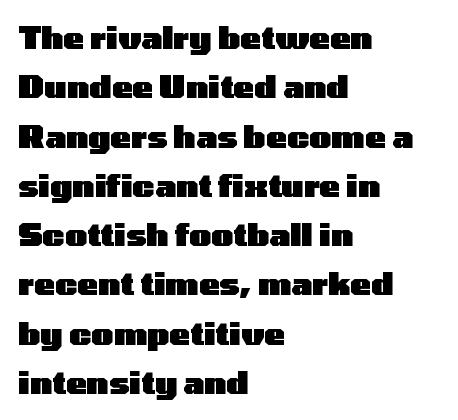
Rendered with straight, roman letterforms. Notice how descenders clear the ascenders below comfortably — that's standard leading. The space beneath each line is pristine and unruled. The characters display no serif detailing; their extremities are plain. Left-aligned paragraph, ragged on the right.
